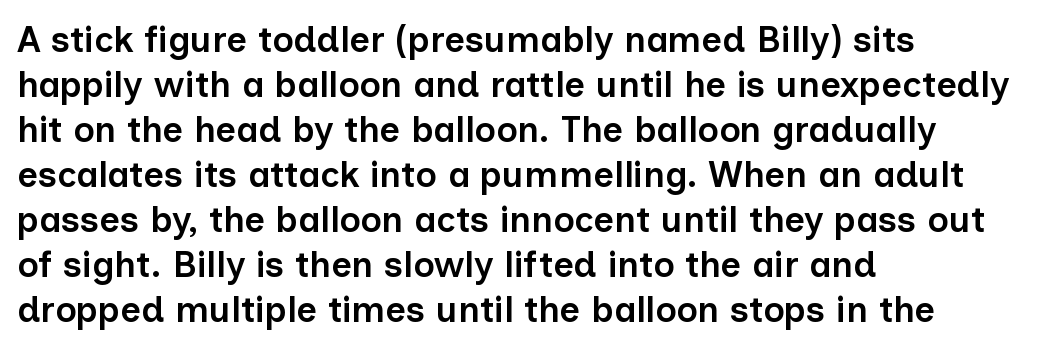
Q: Is the text bold? A: Semi-bold.
Q: Is the text italic (slanted)? A: No, it is upright.
Q: Is the typeface a serif or a sans-serif typeface? A: Sans-serif.
Q: Is the text underlined? A: No.
Q: How is the paragraph aligned? A: Left-aligned.
Q: Is the spacing between letters normal or unusually wide? A: Normal.
Q: Is the spacing between lines tight, normal or loose? A: Normal.
Q: Width (condensed, normal, or wide)? A: Normal.
Q: Stroke contrast? A: Low.
Q: x-height? A: Medium.
Q: Monospaced? A: No.
